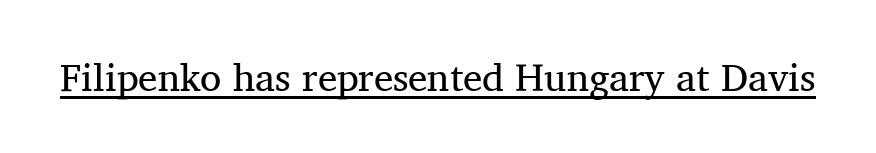
{"serif": "yes", "italic": "no", "bold": "no", "weight": "regular", "width": "normal", "stroke_contrast": "medium", "x_height": "medium", "monospaced": "no", "underline": "yes", "letter_spacing": "normal", "letter_spacing_em": 0.0, "glyph_px": 39}
